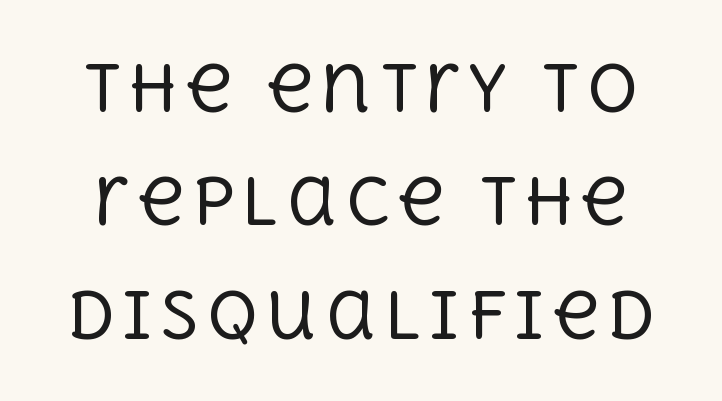
{"serif": "yes", "italic": "no", "bold": "no", "weight": "regular", "width": "normal", "x_height": "large", "monospaced": "no", "underline": "no", "line_spacing_ratio": 1.77, "glyph_px": 64}
